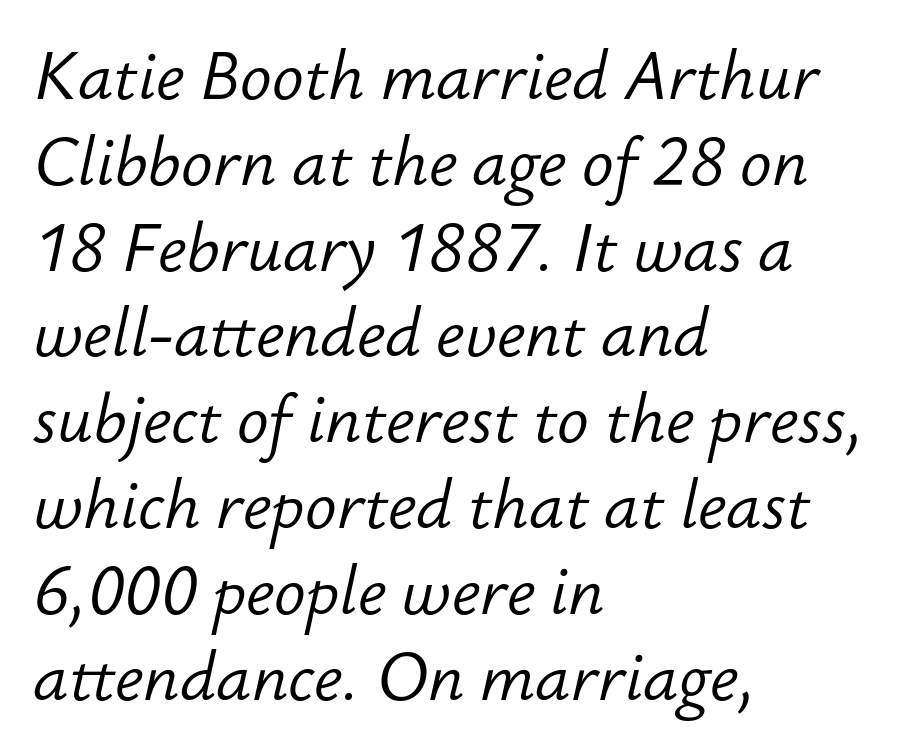
{"italic": "yes", "lean": "right", "slant_degrees": 12, "bold": "no", "weight": "light", "width": "normal", "stroke_contrast": "low", "x_height": "small", "monospaced": "no", "underline": "no", "align": "left", "line_spacing": "normal", "line_spacing_ratio": 1.3, "letter_spacing": "normal", "letter_spacing_em": 0.0, "glyph_px": 66}
